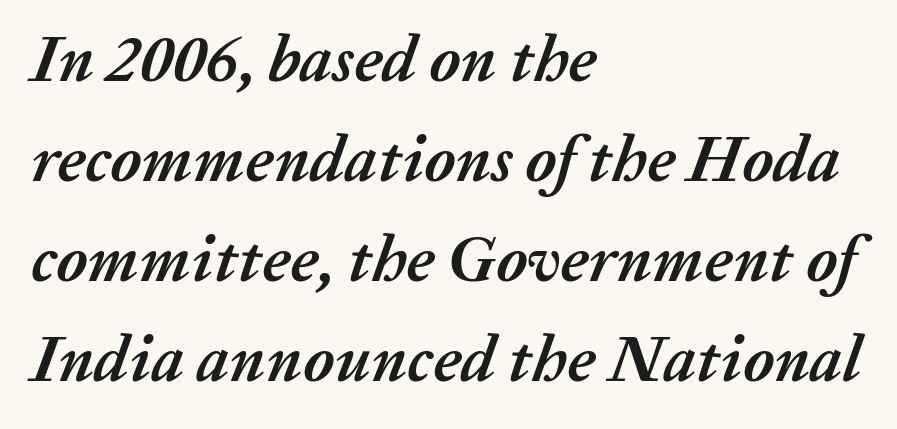
Q: Is the text bold? A: Yes.
Q: Is the text italic (slanted)? A: Yes, it leans right by about 20 degrees.
Q: Is the text underlined? A: No.
Q: How is the paragraph aligned? A: Left-aligned.
Q: Is the spacing between letters normal or unusually wide? A: Normal.
Q: Is the spacing between lines tight, normal or loose? A: Normal.
Q: Width (condensed, normal, or wide)? A: Normal.
Q: Stroke contrast? A: Medium.
Q: x-height? A: Medium.
Q: Monospaced? A: No.
